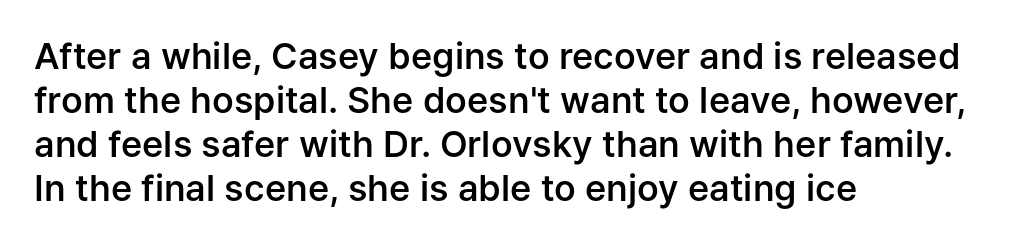
The image shows 36 px semibold sans-serif type, upright; set left-aligned, line spacing 1.22x, normal letter spacing, not underlined; low stroke contrast and a medium x-height.
